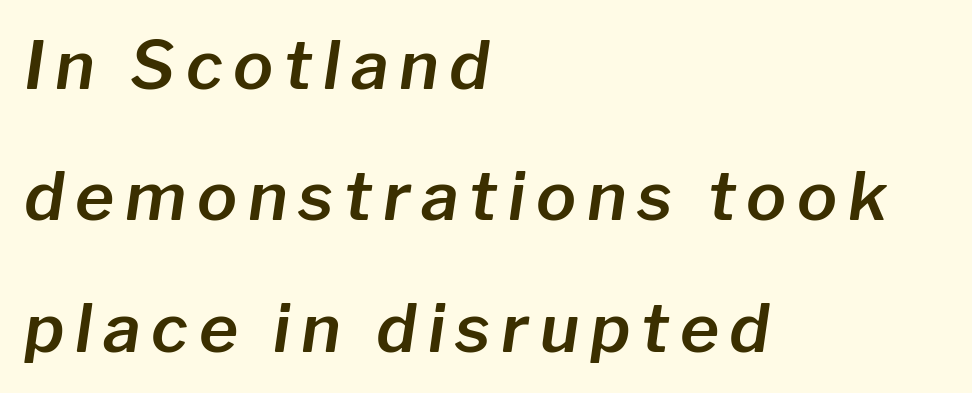
The image shows 67 px text type, italic (leaning right); set left-aligned, loose line spacing (1.96x), not underlined; low stroke contrast and a medium x-height.
